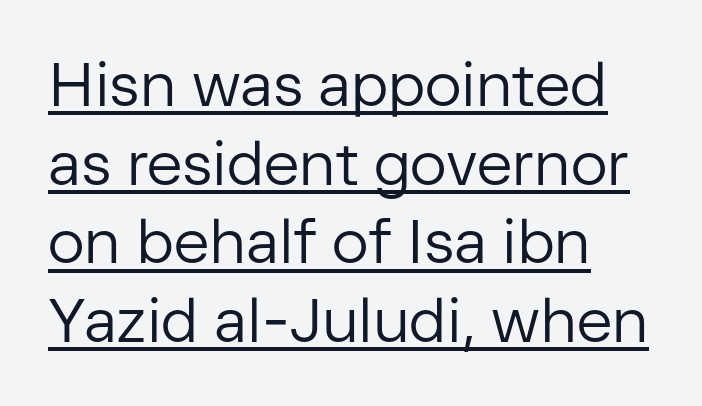
The image shows 61 px regular-weight sans-serif type, upright; set left-aligned, normal line spacing (1.29x), normal letter spacing, underlined; low stroke contrast and a medium x-height.
